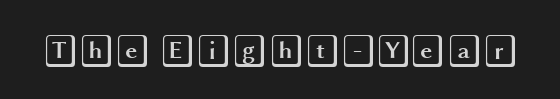
Q: Is the text italic (slanted)? A: No, it is upright.
Q: Is the text underlined? A: No.
Q: Is the spacing between letters normal or unusually wide? A: Normal.
Q: Width (condensed, normal, or wide)? A: Wide.
Q: x-height? A: Large.
